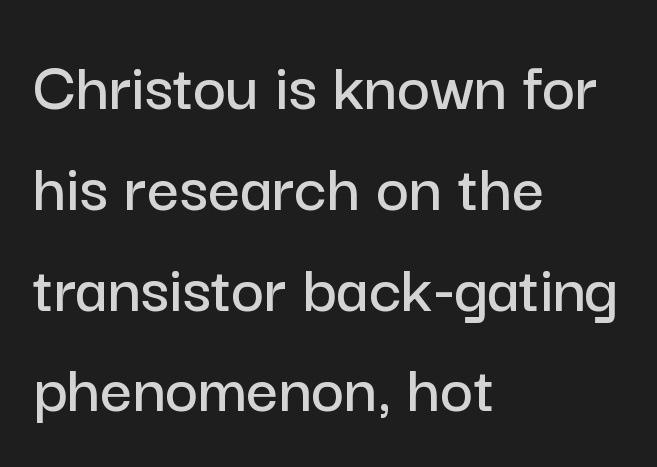
{"serif": "no", "italic": "no", "width": "normal", "stroke_contrast": "low", "x_height": "medium", "monospaced": "no", "underline": "no", "align": "left", "line_spacing": "normal", "line_spacing_ratio": 1.42, "letter_spacing": "normal", "letter_spacing_em": 0.0, "glyph_px": 71}
